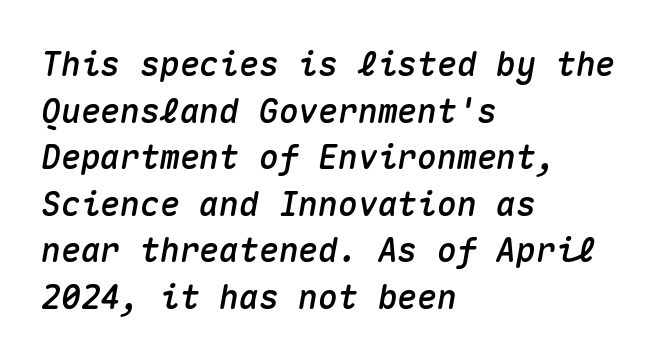
Q: Is the text italic (slanted)? A: Yes, it leans right by about 10 degrees.
Q: Is the text underlined? A: No.
Q: How is the paragraph aligned? A: Left-aligned.
Q: Is the spacing between letters normal or unusually wide? A: Normal.
Q: Is the spacing between lines tight, normal or loose? A: Normal.
Q: Width (condensed, normal, or wide)? A: Normal.
Q: Stroke contrast? A: Medium.
Q: x-height? A: Medium.
Q: Monospaced? A: Yes.
